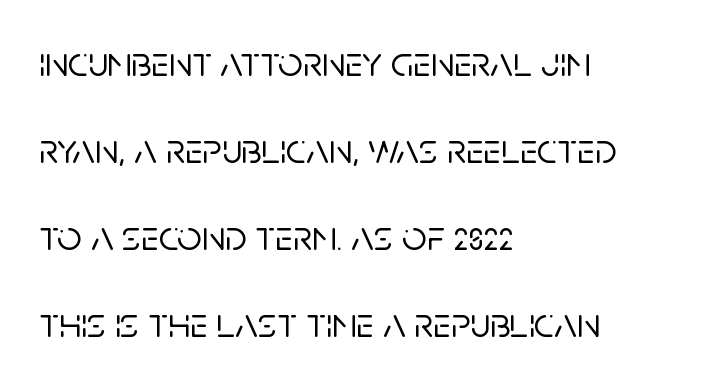
{"serif": "no", "italic": "no", "width": "normal", "stroke_contrast": "low", "x_height": "large", "monospaced": "no", "underline": "no", "align": "left", "line_spacing": "loose", "line_spacing_ratio": 2.02, "letter_spacing": "normal", "letter_spacing_em": 0.0, "glyph_px": 43}
